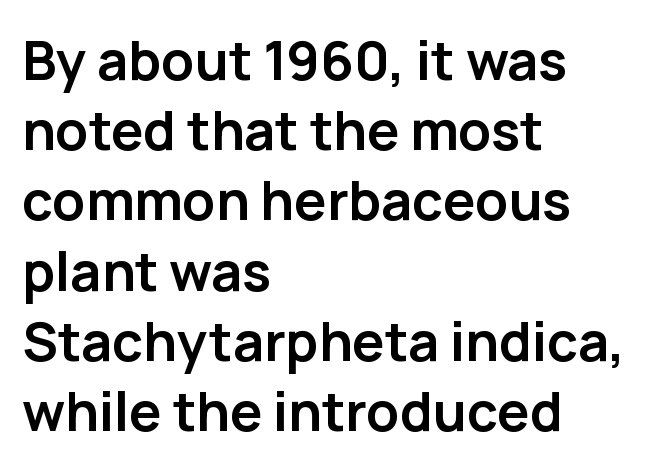
The string is rendered with underlining switched off. Note: no serifs on the glyphs. The space between consecutive lines is moderate. Character widths vary here, with narrow letters taking less room than wide ones. Compared with a centered layout, this one pins lines to the left instead. The lettering holds an erect, upright posture throughout.
